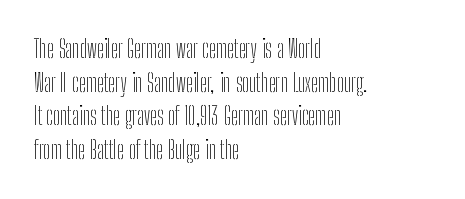
Does the copy run flush right? No — it runs flush left. Does extra space separate the letters? No, they use regular spacing. The letters look calm and open, with moderate or lighter stems. Beneath every word, the page is bare. Normally led — the rows are evenly, conventionally spaced.
